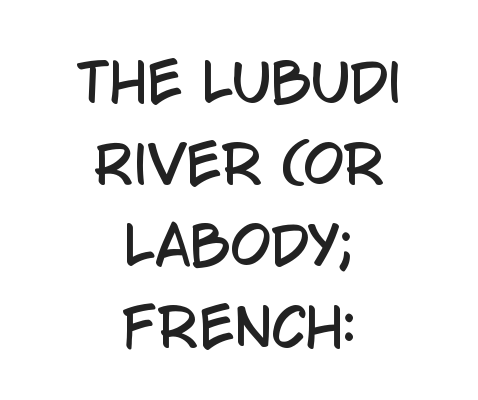
The typesetter chose a symmetrical, centered arrangement here. Characters remain perfectly vertical along every line. Inter-character spacing is left at the font's built-in metrics. These lines are rendered in a variable-pitch font. You can tell from the bare stems that sans-serif type was used. The vertical gap from one line to the next is medium.
